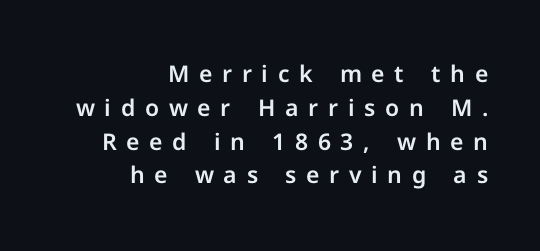
The image shows 23 px text type, upright; set right-aligned, normal line spacing (1.47x), unusually wide letter spacing (+0.42 em), not underlined.
